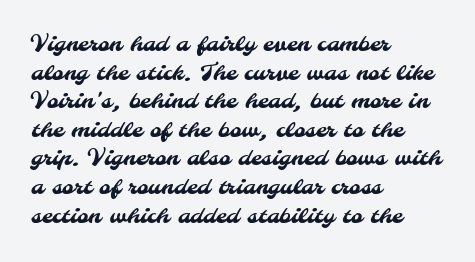
Q: Is the text underlined? A: No.
Q: How is the paragraph aligned? A: Left-aligned.
Q: Is the spacing between letters normal or unusually wide? A: Normal.
Q: Is the spacing between lines tight, normal or loose? A: Normal.
